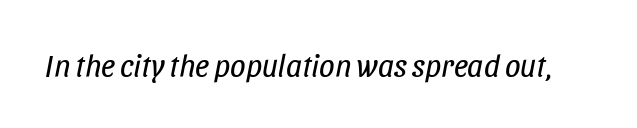
The image shows 31 px regular-weight, condensed type, italic (leaning right); set normal letter spacing, not underlined; low stroke contrast and a large x-height.
